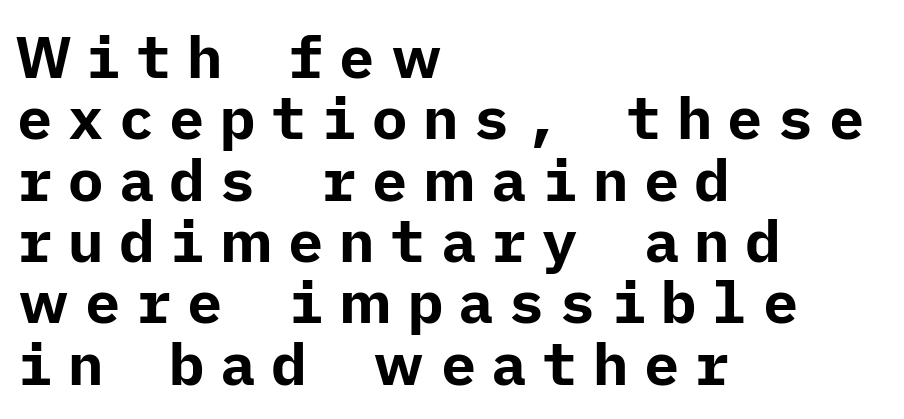
The baseline area is clear. In terms of letterspacing, this is a distinctly airy, spread setting. Ordinary non-slanted type is in use. The designer dialed line spacing down below the default. The characters look thick and weighty, a clear bold. Left-aligned paragraph, ragged on the right.
